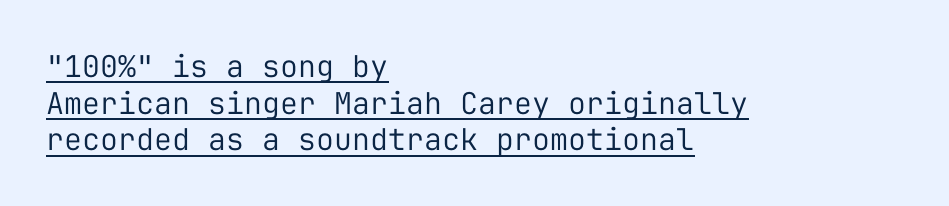
Q: Is the text bold? A: No.
Q: Is the text italic (slanted)? A: No, it is upright.
Q: Is the typeface a serif or a sans-serif typeface? A: Sans-serif.
Q: Is the text underlined? A: Yes.
Q: How is the paragraph aligned? A: Left-aligned.
Q: Is the spacing between letters normal or unusually wide? A: Normal.
Q: Width (condensed, normal, or wide)? A: Normal.
Q: Stroke contrast? A: Low.
Q: x-height? A: Medium.
Q: Monospaced? A: Yes.
